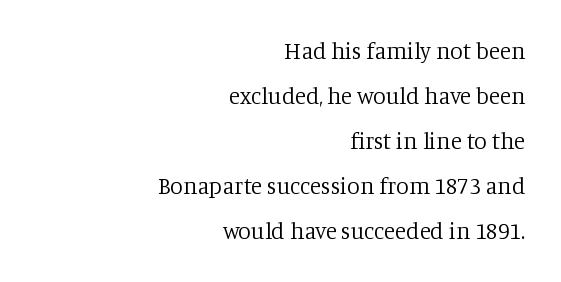
The image shows 23 px text type, upright; set right-aligned, loose line spacing (1.96x), normal letter spacing, not underlined.
